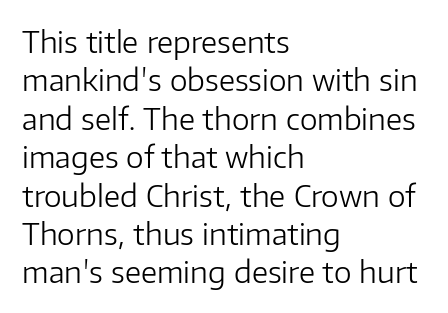
{"serif": "no", "italic": "no", "bold": "no", "weight": "light", "width": "normal", "stroke_contrast": "low", "x_height": "medium", "monospaced": "no", "underline": "no", "align": "left", "line_spacing": "normal", "line_spacing_ratio": 1.28, "letter_spacing": "normal", "letter_spacing_em": 0.0, "glyph_px": 30}
